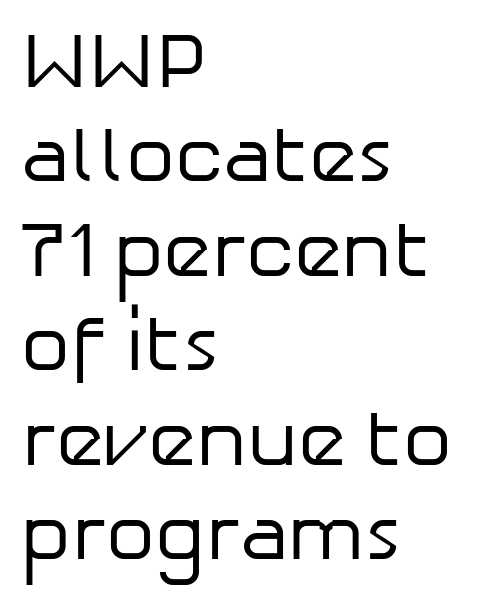
{"serif": "no", "italic": "no", "bold": "no", "weight": "regular", "width": "normal", "stroke_contrast": "low", "x_height": "medium", "monospaced": "no", "underline": "no", "align": "left", "line_spacing_ratio": 1.21, "letter_spacing": "normal", "letter_spacing_em": 0.0, "glyph_px": 78}
